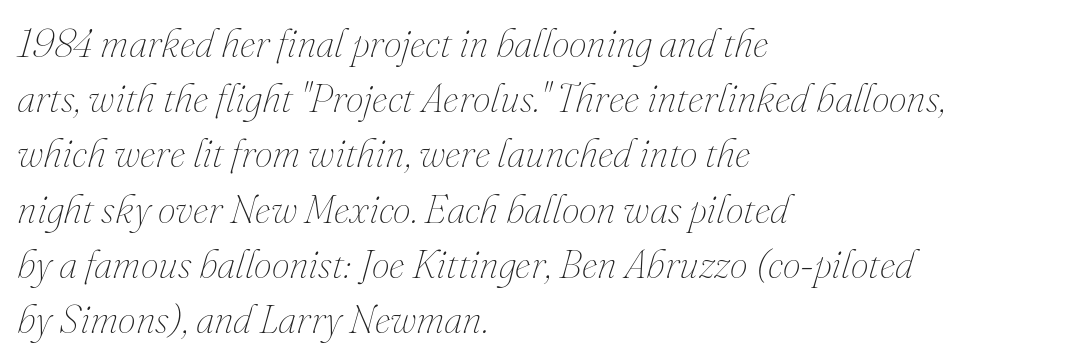
The image shows 40 px thin type, italic (leaning right); set left-aligned, normal line spacing (1.38x), normal letter spacing, not underlined; medium stroke contrast and a small x-height.
